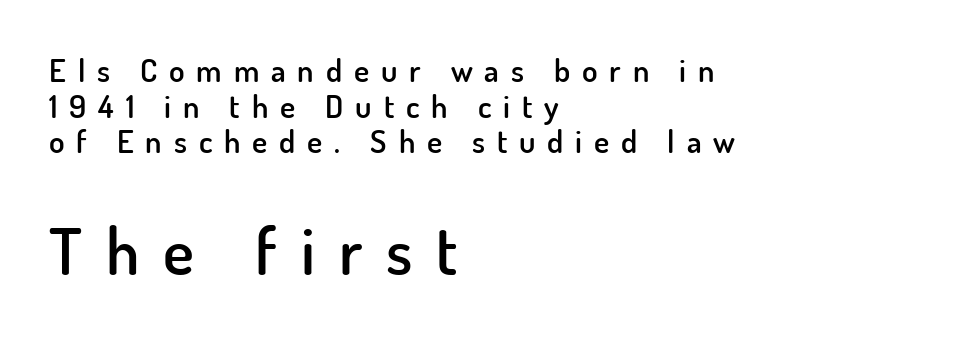
Q: Is the text bold? A: Semi-bold.
Q: Is the text italic (slanted)? A: No, it is upright.
Q: Is the typeface a serif or a sans-serif typeface? A: Sans-serif.
Q: Is the text underlined? A: No.
Q: How is the paragraph aligned? A: Left-aligned.
Q: Is the spacing between letters normal or unusually wide? A: Unusually wide.
Q: Is the spacing between lines tight, normal or loose? A: Tight.
Q: Which block of text is set in a larger size, the first (top) or the second (bottom)? A: The second (bottom) one.
Q: Width (condensed, normal, or wide)? A: Normal.
Q: Stroke contrast? A: Low.
Q: x-height? A: Small.
Q: Monospaced? A: No.
